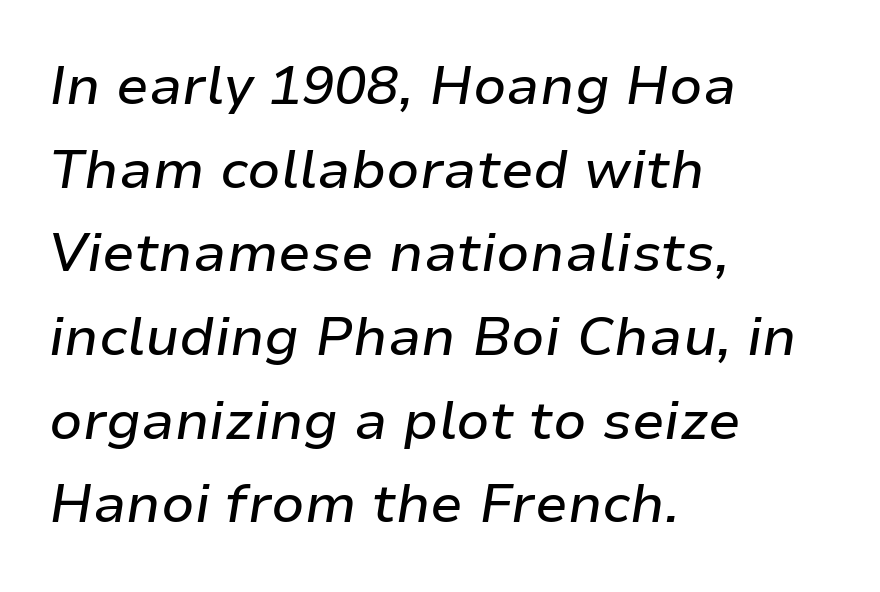
The image shows 54 px text type, italic (leaning right); set left-aligned, normal line spacing (1.55x), normal letter spacing, not underlined; low stroke contrast and a medium x-height.
